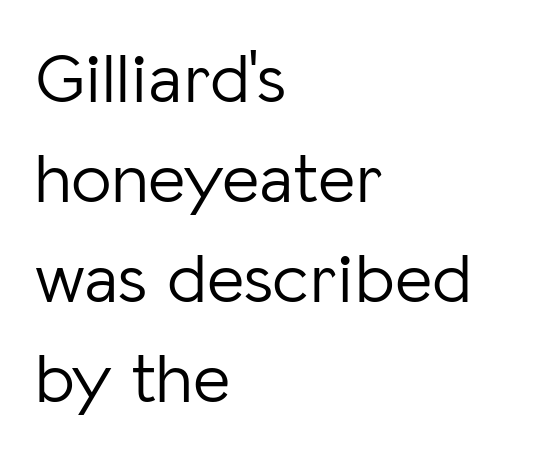
{"serif": "no", "italic": "no", "bold": "no", "weight": "light", "width": "normal", "stroke_contrast": "low", "x_height": "medium", "monospaced": "no", "underline": "no", "align": "left", "line_spacing": "normal", "line_spacing_ratio": 1.39, "letter_spacing": "normal", "letter_spacing_em": 0.0, "glyph_px": 72}
